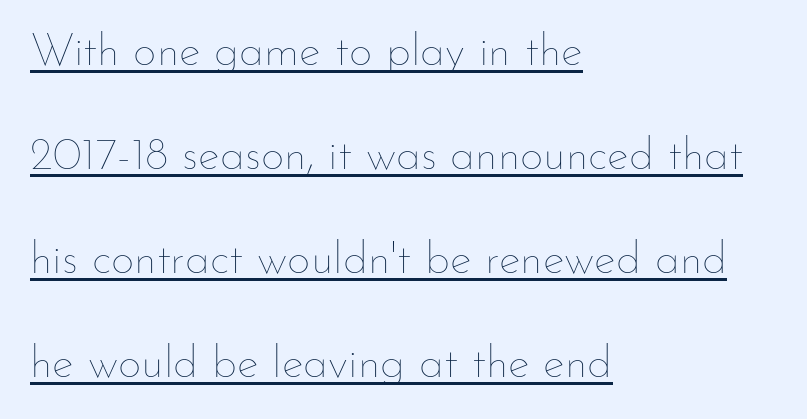
Q: Is the text bold? A: No.
Q: Is the text italic (slanted)? A: No, it is upright.
Q: Is the text underlined? A: Yes.
Q: How is the paragraph aligned? A: Left-aligned.
Q: Is the spacing between letters normal or unusually wide? A: Normal.
Q: Is the spacing between lines tight, normal or loose? A: Loose.
Q: Width (condensed, normal, or wide)? A: Normal.
Q: Stroke contrast? A: Low.
Q: x-height? A: Small.
Q: Monospaced? A: No.
